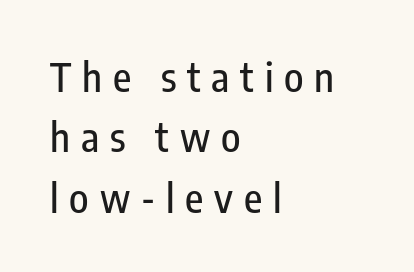
{"serif": "no", "italic": "no", "width": "condensed", "stroke_contrast": "low", "x_height": "medium", "monospaced": "no", "underline": "no", "align": "left", "line_spacing": "normal", "line_spacing_ratio": 1.51, "letter_spacing": "wide", "letter_spacing_em": 0.27, "glyph_px": 40}
